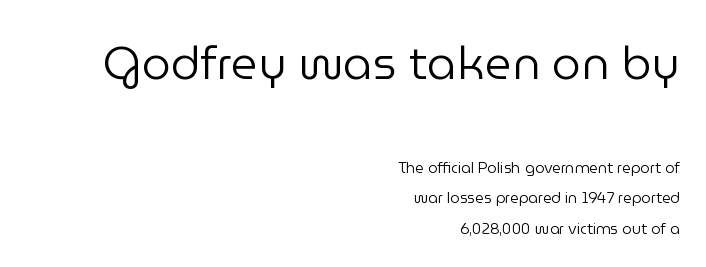
{"serif": "no", "italic": "no", "bold": "no", "weight": "regular", "width": "normal", "stroke_contrast": "low", "x_height": "medium", "monospaced": "no", "underline": "no", "align": "right", "line_spacing": "loose", "line_spacing_ratio": 2.01, "letter_spacing": "normal", "letter_spacing_em": 0.0, "larger_block": "first", "size_ratio": 3.07, "glyph_px": 46}
